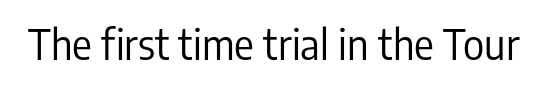
{"serif": "no", "italic": "no", "bold": "no", "weight": "regular", "width": "condensed", "stroke_contrast": "low", "x_height": "medium", "monospaced": "no", "underline": "no", "letter_spacing": "normal", "letter_spacing_em": 0.0, "glyph_px": 41}
